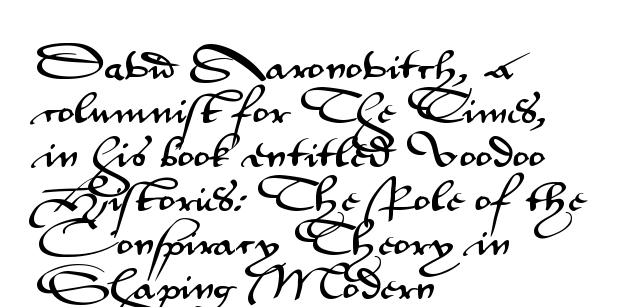
The image shows 35 px wide sans-serif type; set left-aligned, normal line spacing (1.26x), normal letter spacing, not underlined; medium stroke contrast and a small x-height.
